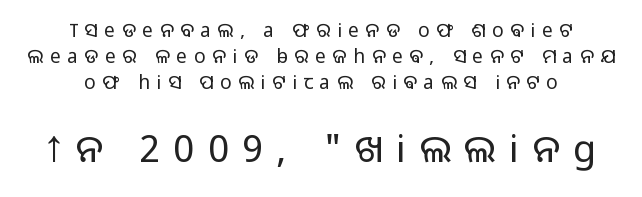
{"serif": "no", "italic": "no", "bold": "no", "weight": "light", "width": "normal", "stroke_contrast": "low", "x_height": "medium", "monospaced": "no", "underline": "no", "align": "center", "line_spacing": "normal", "line_spacing_ratio": 1.36, "letter_spacing": "wide", "letter_spacing_em": 0.35, "larger_block": "second", "size_ratio": 2.0, "glyph_px": 38}
